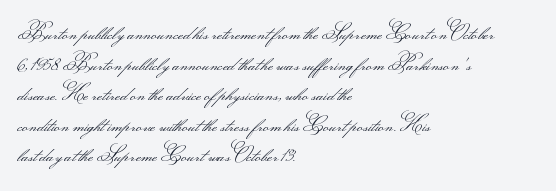
The image shows 20 px text type; set left-aligned, normal line spacing (1.53x), normal letter spacing, not underlined.
